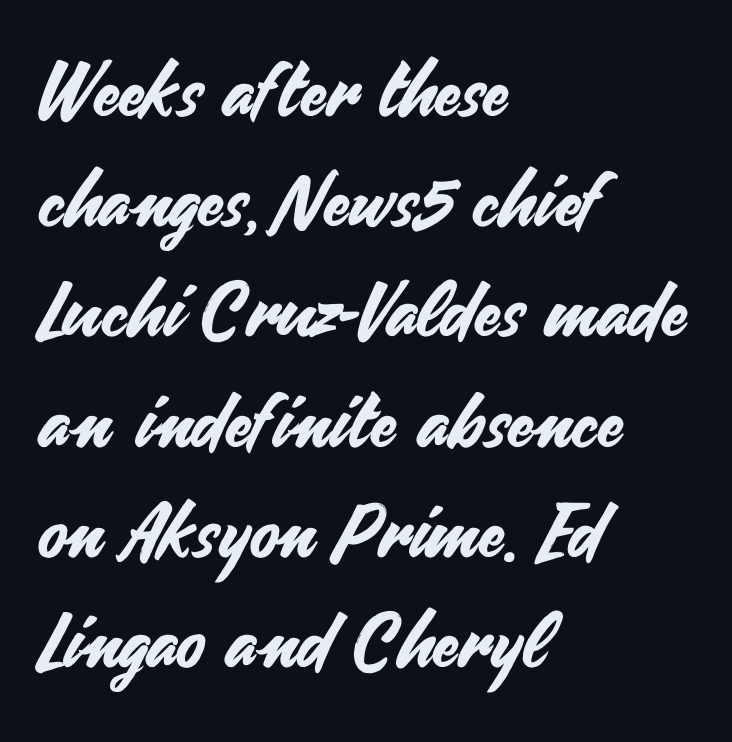
Q: Is the text italic (slanted)? A: Yes.
Q: Is the typeface a serif or a sans-serif typeface? A: Sans-serif.
Q: Is the text underlined? A: No.
Q: How is the paragraph aligned? A: Left-aligned.
Q: Is the spacing between letters normal or unusually wide? A: Normal.
Q: Is the spacing between lines tight, normal or loose? A: Normal.
Q: Width (condensed, normal, or wide)? A: Normal.
Q: Stroke contrast? A: Medium.
Q: x-height? A: Small.
Q: Monospaced? A: No.
